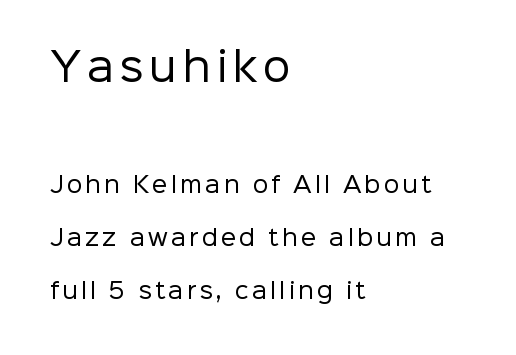
Q: Is the text bold? A: No.
Q: Is the text italic (slanted)? A: No, it is upright.
Q: Is the typeface a serif or a sans-serif typeface? A: Sans-serif.
Q: Is the text underlined? A: No.
Q: How is the paragraph aligned? A: Left-aligned.
Q: Is the spacing between lines tight, normal or loose? A: Loose.
Q: Which block of text is set in a larger size, the first (top) or the second (bottom)? A: The first (top) one.
Q: Width (condensed, normal, or wide)? A: Normal.
Q: Stroke contrast? A: Low.
Q: x-height? A: Medium.
Q: Monospaced? A: No.
